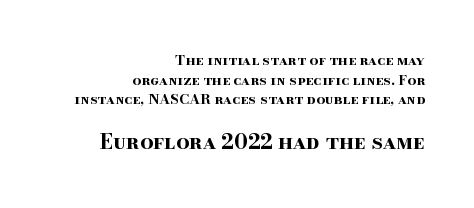
Q: Is the text bold? A: Yes.
Q: Is the text italic (slanted)? A: No, it is upright.
Q: Is the text underlined? A: No.
Q: How is the paragraph aligned? A: Right-aligned.
Q: Is the spacing between letters normal or unusually wide? A: Normal.
Q: Is the spacing between lines tight, normal or loose? A: Normal.
Q: Which block of text is set in a larger size, the first (top) or the second (bottom)? A: The second (bottom) one.
